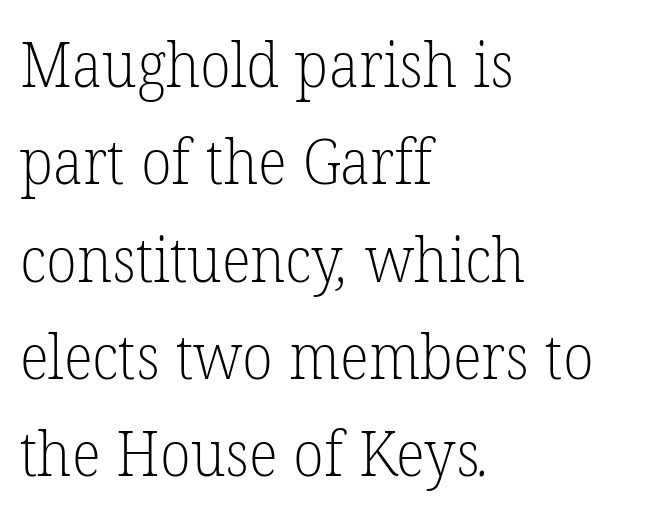
{"serif": "yes", "bold": "no", "weight": "light", "width": "normal", "stroke_contrast": "low", "x_height": "medium", "monospaced": "no", "underline": "no", "align": "left", "line_spacing": "normal", "line_spacing_ratio": 1.57, "letter_spacing": "normal", "letter_spacing_em": 0.0, "glyph_px": 62}
